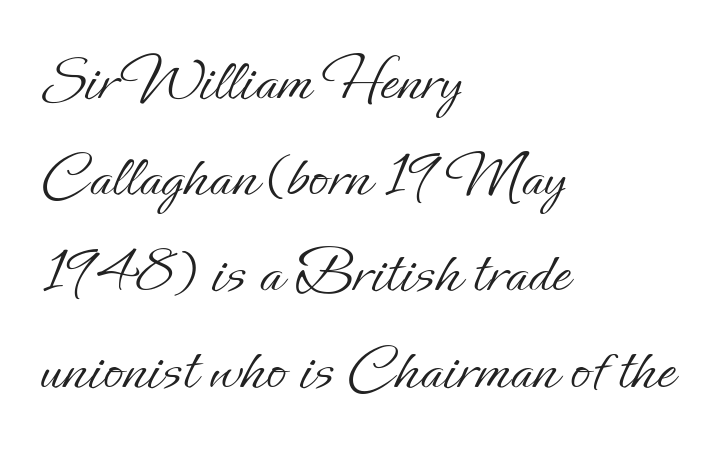
Each letter keeps its own natural width here, so spacing adapts to shape. The typeface has the unassuming heft of standard copy or less. Default kerning and tracking; the words read as compact shapes. This sample is left-justified, so line endings fall wherever the words run out. Has an underline been added? It has not.
